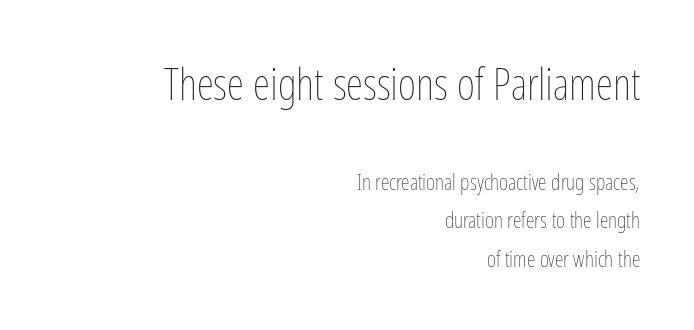
{"italic": "no", "bold": "no", "weight": "thin", "width": "condensed", "stroke_contrast": "low", "x_height": "medium", "monospaced": "no", "underline": "no", "align": "right", "line_spacing_ratio": 1.76, "letter_spacing": "normal", "letter_spacing_em": 0.0, "larger_block": "first", "size_ratio": 2.0, "glyph_px": 44}
